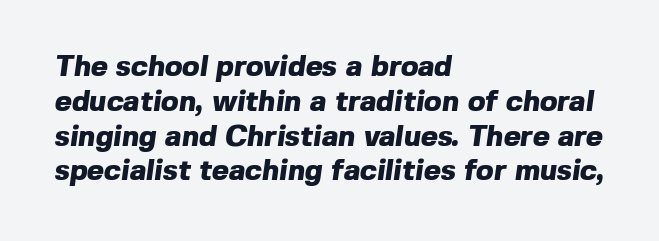
You could not count columns in this text — the font is proportionally spaced. Each row of text sits above clean, open space. Compared with an ordinary text face, these strokes are far heavier — a full bold. Each word holds together tightly as a unit, with standard inter-letter gaps.
